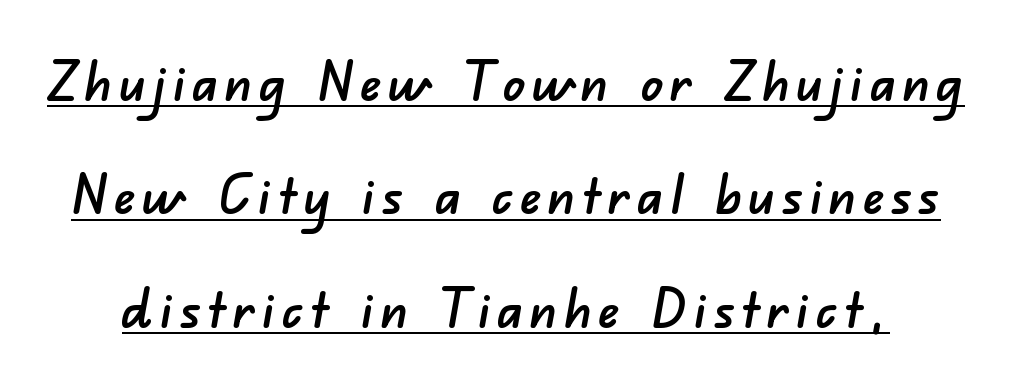
Students, observe: this is what heavily led, spacious text looks like. Note the varied advance widths — an 'i' is clearly narrower than an 'm'. The characters display no serif detailing; their extremities are plain. Is there an underline? Yes — a line sits under the letters.
